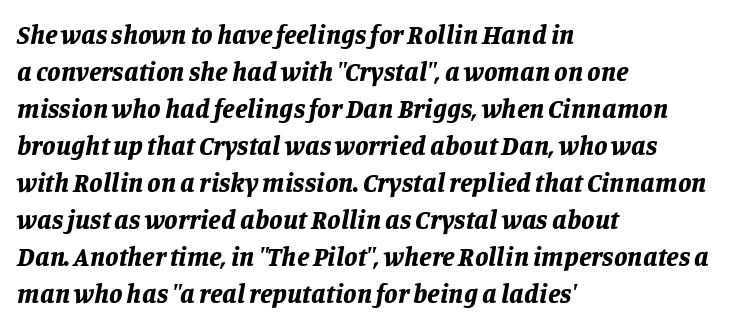
Q: Is the text bold? A: Yes.
Q: Is the text italic (slanted)? A: Yes, it leans right by about 11 degrees.
Q: Is the text underlined? A: No.
Q: How is the paragraph aligned? A: Left-aligned.
Q: Is the spacing between letters normal or unusually wide? A: Normal.
Q: Is the spacing between lines tight, normal or loose? A: Normal.
